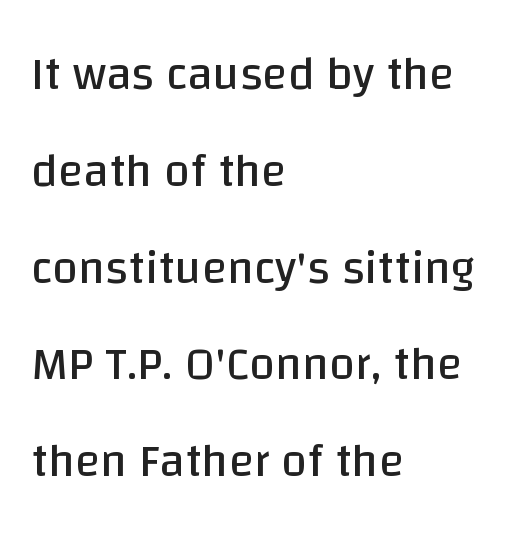
The image shows 47 px regular-weight sans-serif type, upright; set left-aligned, loose line spacing (2.06x), normal letter spacing, not underlined; low stroke contrast and a large x-height.
